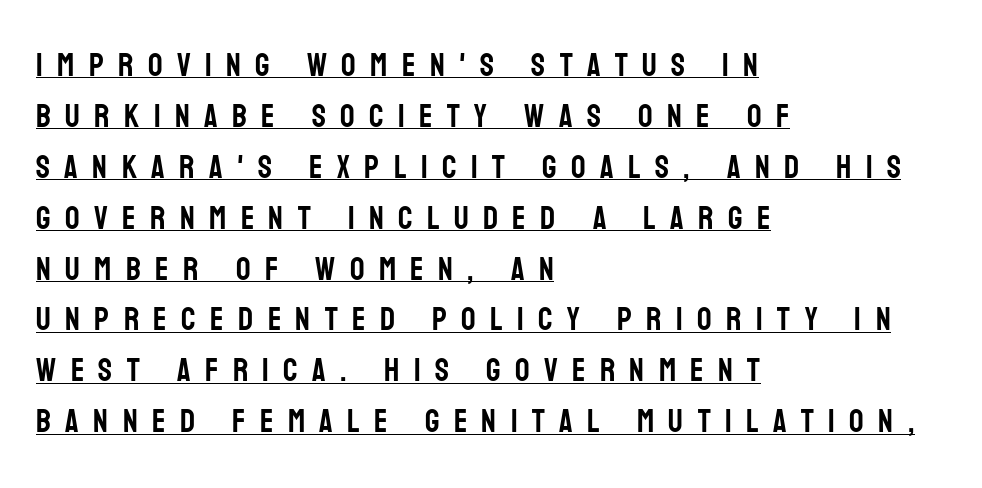
Q: Is the text italic (slanted)? A: No, it is upright.
Q: Is the typeface a serif or a sans-serif typeface? A: Sans-serif.
Q: Is the text underlined? A: Yes.
Q: How is the paragraph aligned? A: Left-aligned.
Q: Is the spacing between letters normal or unusually wide? A: Unusually wide.
Q: Is the spacing between lines tight, normal or loose? A: Normal.
Q: Width (condensed, normal, or wide)? A: Condensed.
Q: Stroke contrast? A: Low.
Q: x-height? A: Large.
Q: Monospaced? A: No.
